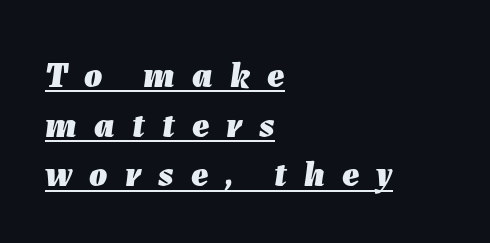
{"italic": "yes", "lean": "right", "slant_degrees": 7, "bold": "yes", "weight": "heavy", "width": "normal", "stroke_contrast": "low", "x_height": "medium", "monospaced": "no", "underline": "yes", "align": "left", "line_spacing": "normal", "line_spacing_ratio": 1.38, "letter_spacing": "wide", "letter_spacing_em": 0.48, "glyph_px": 36}
